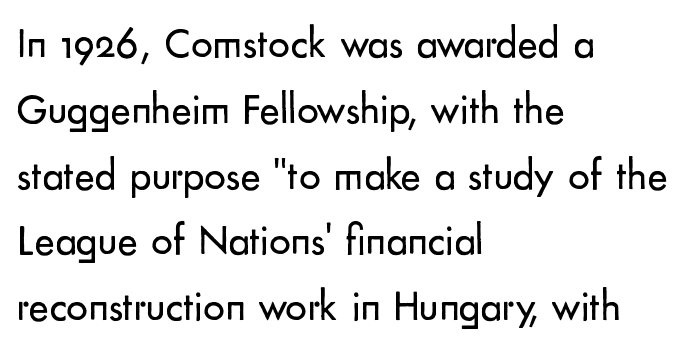
{"serif": "no", "italic": "no", "bold": "no", "weight": "regular", "width": "normal", "stroke_contrast": "low", "x_height": "small", "monospaced": "no", "underline": "no", "align": "left", "line_spacing": "normal", "line_spacing_ratio": 1.53, "letter_spacing": "normal", "letter_spacing_em": 0.0, "glyph_px": 43}
